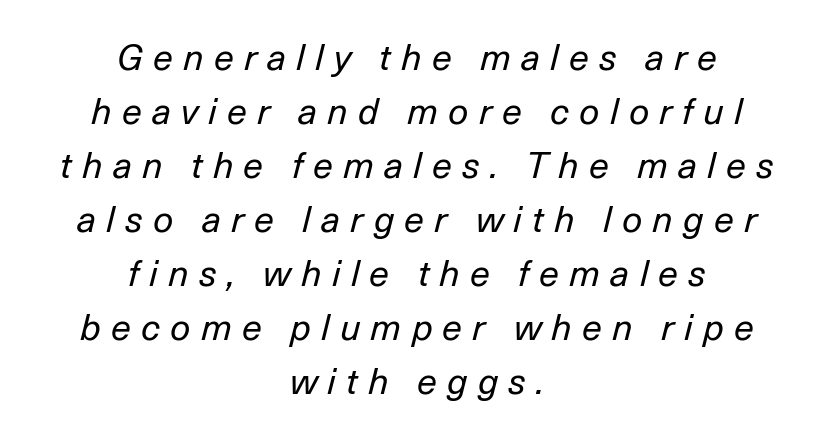
Compared with ordinary roman type, these characters are visibly tilted. Only glyphs here, with clear space below each row. Does extra space separate the letters? Yes, quite a lot of it. The rendering uses natural spacing where letterforms have individual widths. Compared with typical paragraphs, the rows here are spaced about the same.
